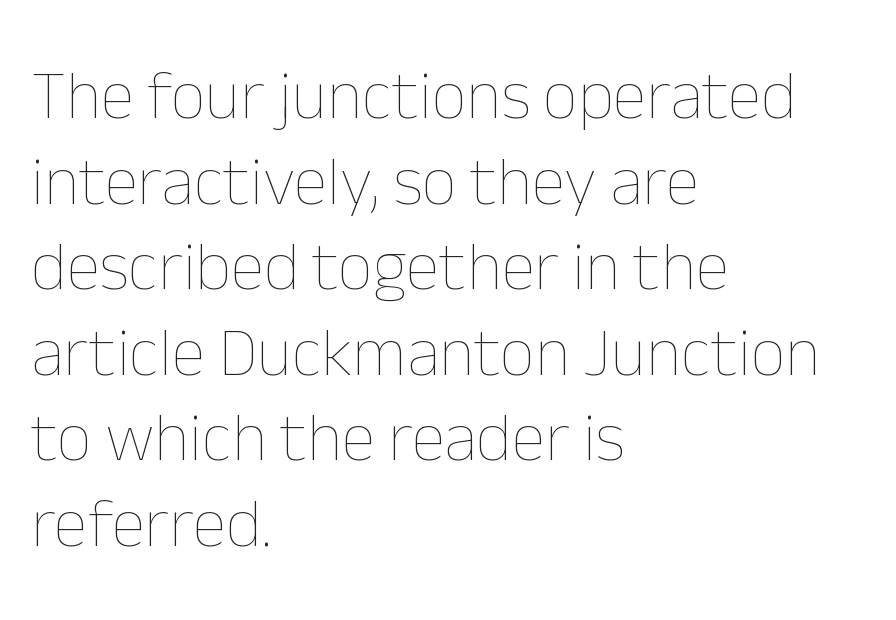
The face used here is proportionally spaced, like ordinary book or web type. The lettering stays uniformly vertical, giving the passage a roman look. These lines keep a tight, regular rhythm from letter to letter. Stroke thickness stays within the range of a standard reading face or lighter. A classic flush-left, rag-right setting is used for this passage.
